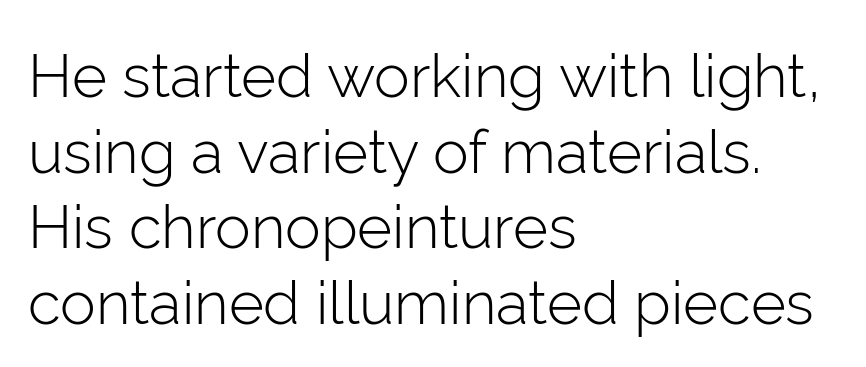
The image shows 60 px light sans-serif type, upright; set left-aligned, normal line spacing (1.26x), normal letter spacing, not underlined; low stroke contrast and a medium x-height.
